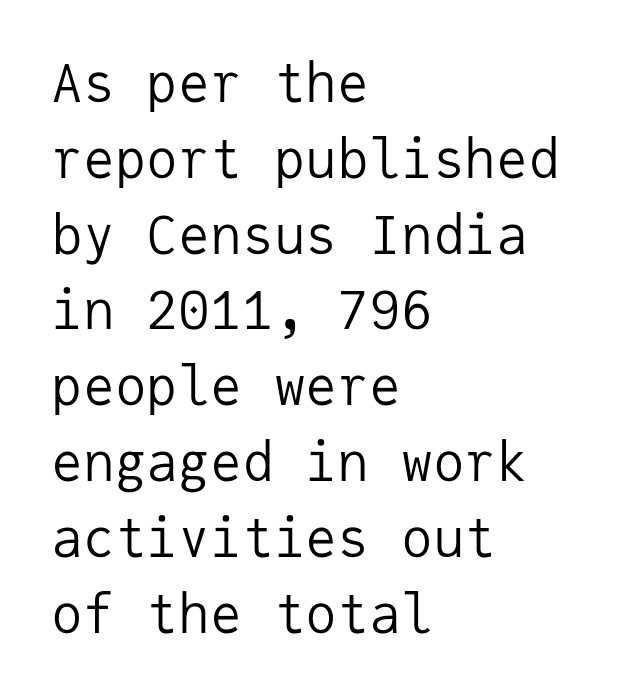
Q: Is the text bold? A: No.
Q: Is the text italic (slanted)? A: No, it is upright.
Q: Is the typeface a serif or a sans-serif typeface? A: Sans-serif.
Q: Is the text underlined? A: No.
Q: How is the paragraph aligned? A: Left-aligned.
Q: Is the spacing between letters normal or unusually wide? A: Normal.
Q: Is the spacing between lines tight, normal or loose? A: Normal.
Q: Width (condensed, normal, or wide)? A: Normal.
Q: Stroke contrast? A: Low.
Q: x-height? A: Medium.
Q: Monospaced? A: Yes.
